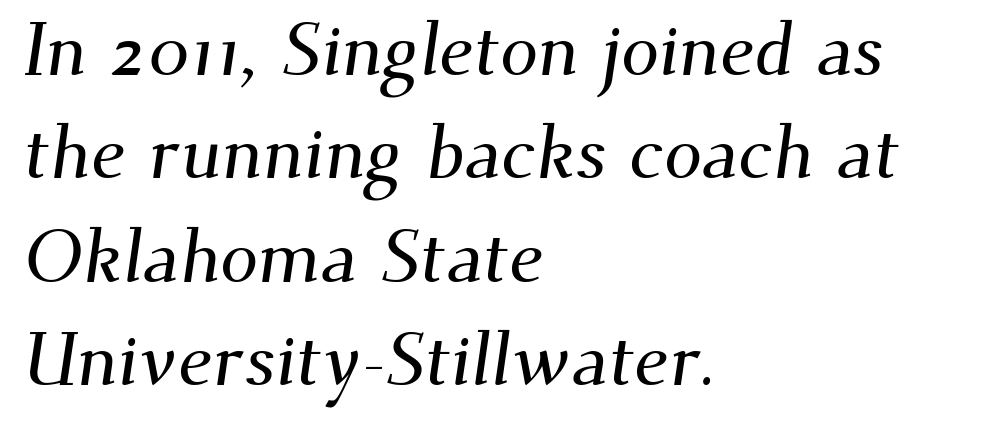
The image shows 76 px serif type; set left-aligned, normal line spacing (1.36x), normal letter spacing, not underlined; medium stroke contrast and a small x-height.
